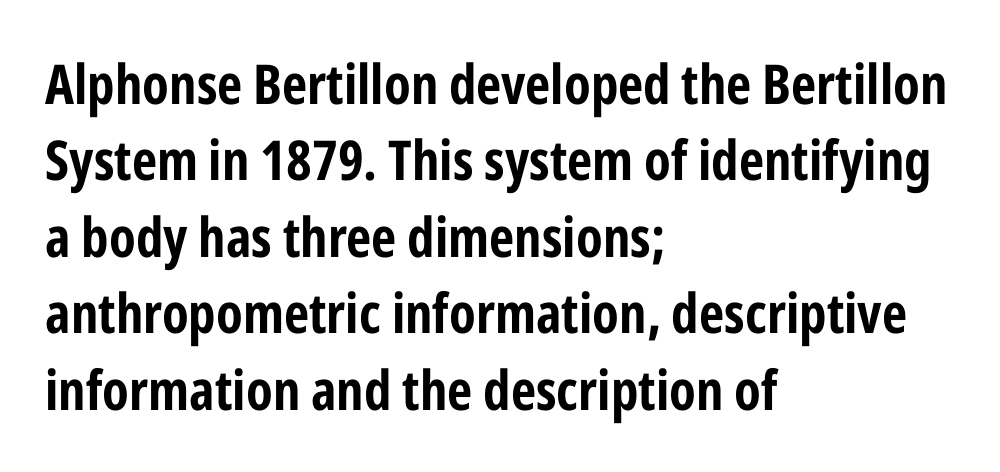
Q: Is the text bold? A: Yes.
Q: Is the text italic (slanted)? A: No, it is upright.
Q: Is the typeface a serif or a sans-serif typeface? A: Sans-serif.
Q: Is the text underlined? A: No.
Q: How is the paragraph aligned? A: Left-aligned.
Q: Is the spacing between letters normal or unusually wide? A: Normal.
Q: Is the spacing between lines tight, normal or loose? A: Normal.
Q: Width (condensed, normal, or wide)? A: Condensed.
Q: Stroke contrast? A: Low.
Q: x-height? A: Medium.
Q: Monospaced? A: No.
